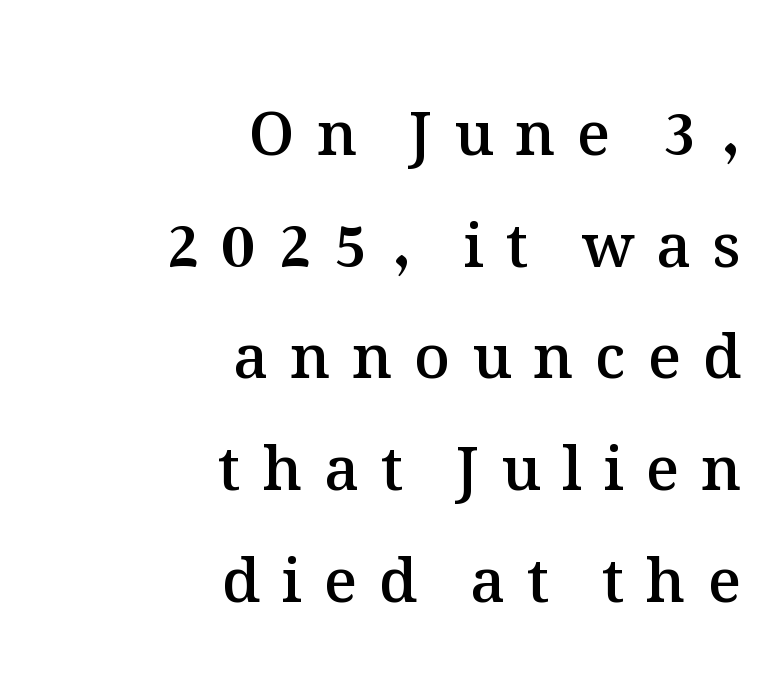
The specimen reads as upright at a glance. Layout note: lines flush right. This sample uses expanded letter spacing, leaving extra air between glyphs. Spacing verdict: proportional, widths tailored to each character.
